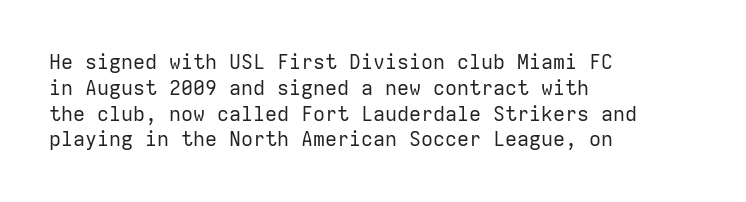
The image shows 20 px text type, upright; set left-aligned, normal line spacing (1.29x), normal letter spacing, not underlined.
